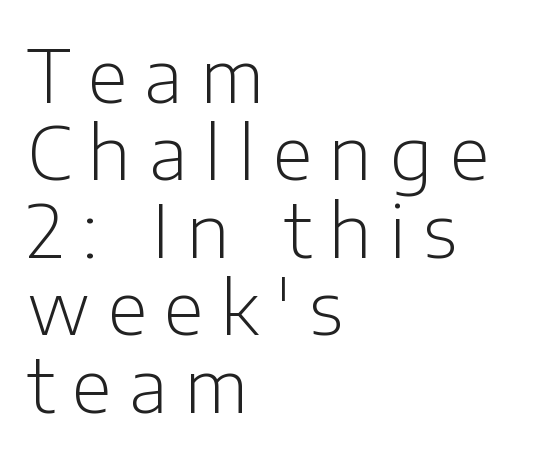
Q: Is the text bold? A: No.
Q: Is the text italic (slanted)? A: No, it is upright.
Q: Is the typeface a serif or a sans-serif typeface? A: Sans-serif.
Q: Is the text underlined? A: No.
Q: How is the paragraph aligned? A: Left-aligned.
Q: Is the spacing between letters normal or unusually wide? A: Unusually wide.
Q: Is the spacing between lines tight, normal or loose? A: Tight.
Q: Width (condensed, normal, or wide)? A: Normal.
Q: Stroke contrast? A: Low.
Q: x-height? A: Medium.
Q: Monospaced? A: No.
